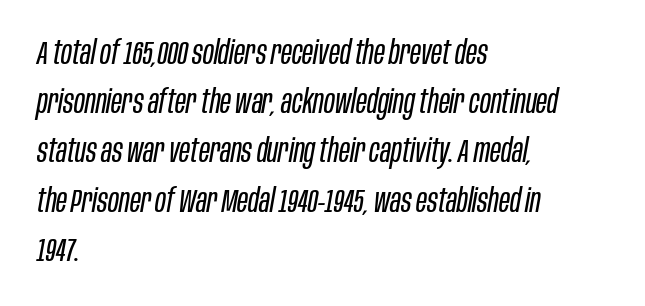
Q: Is the text bold? A: No.
Q: Is the text italic (slanted)? A: Yes, it leans right by about 10 degrees.
Q: Is the text underlined? A: No.
Q: How is the paragraph aligned? A: Left-aligned.
Q: Is the spacing between letters normal or unusually wide? A: Normal.
Q: Is the spacing between lines tight, normal or loose? A: Normal.
Q: Width (condensed, normal, or wide)? A: Condensed.
Q: Stroke contrast? A: Low.
Q: x-height? A: Large.
Q: Monospaced? A: No.
